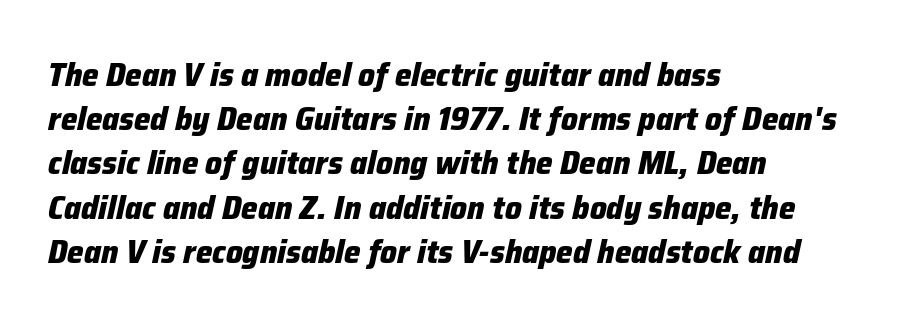
{"italic": "yes", "lean": "right", "slant_degrees": 12, "bold": "yes", "weight": "heavy", "width": "normal", "stroke_contrast": "low", "x_height": "medium", "monospaced": "no", "underline": "no", "align": "left", "line_spacing": "normal", "line_spacing_ratio": 1.34, "letter_spacing": "normal", "letter_spacing_em": 0.0, "glyph_px": 33}
